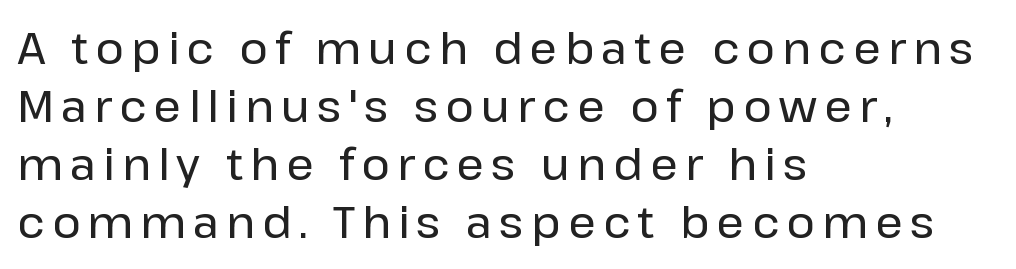
The image shows 43 px sans-serif type, upright; set left-aligned, normal line spacing (1.35x), not underlined; low stroke contrast and a medium x-height.
